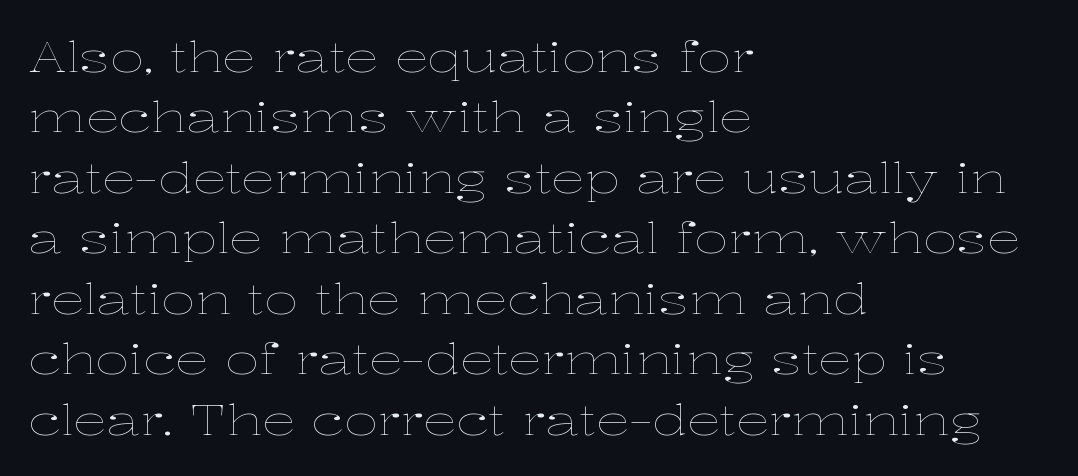
{"italic": "no", "bold": "no", "weight": "thin", "width": "wide", "stroke_contrast": "low", "x_height": "medium", "monospaced": "no", "underline": "no", "align": "left", "line_spacing": "normal", "line_spacing_ratio": 1.44, "letter_spacing": "normal", "letter_spacing_em": 0.0, "glyph_px": 42}
